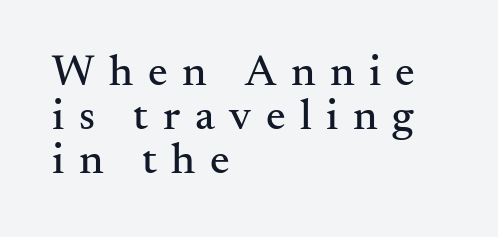
Alignment: flush left. Each letter keeps its own natural width here, so spacing adapts to shape. The block of text is dense from top to bottom, with scant space between rows. Caption: expanded tracking, letters set apart. Typographically, this falls in the serif category. Beneath every word, the page is bare.
